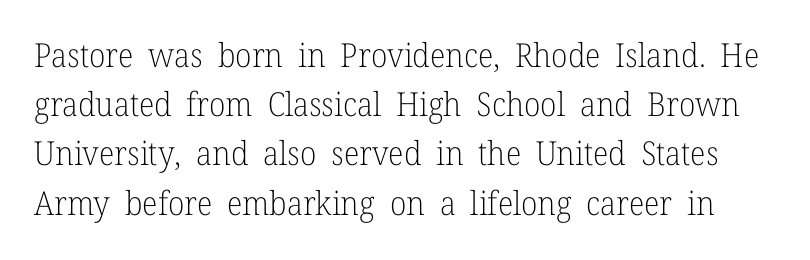
The image shows 33 px light serif type, upright; set normal line spacing (1.49x), normal letter spacing, not underlined; low stroke contrast and a medium x-height.
